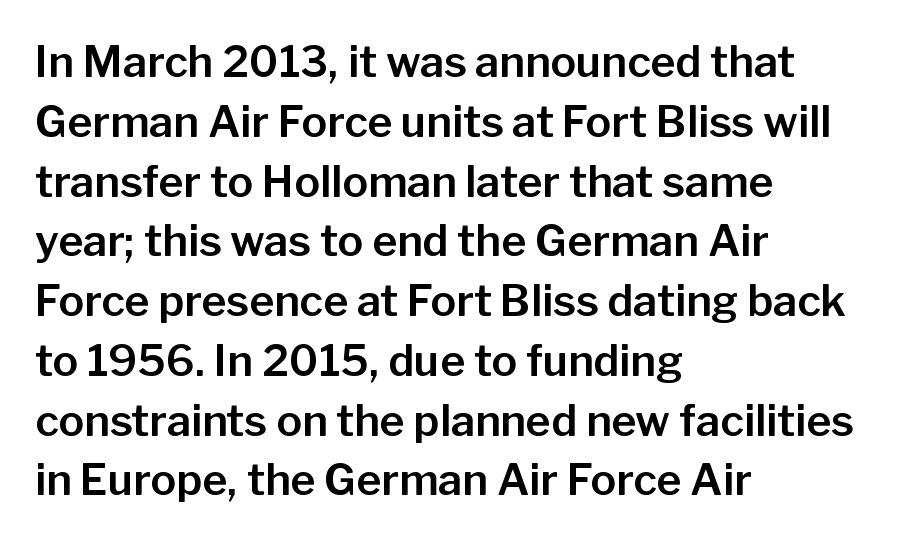
The face used here is rendered with its standard letterfit. The lines are quadded left. This block has exactly the height ordinary leading produces. Check the space under the baseline: it is left empty. A typesetter would mark this as roman, not italic.
